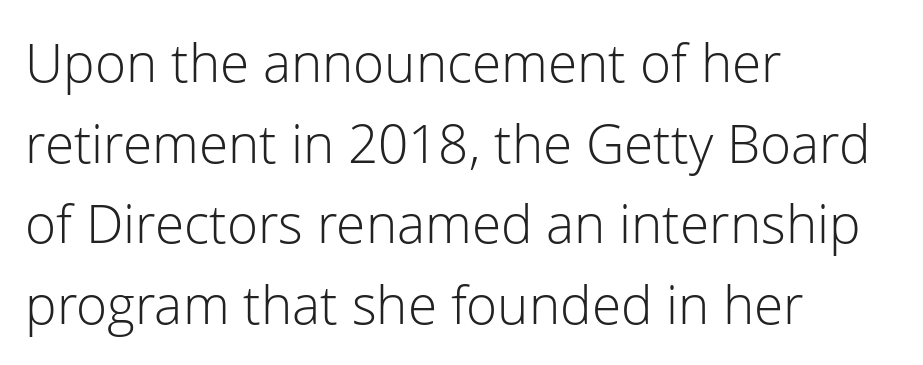
Q: Is the text bold? A: No.
Q: Is the text italic (slanted)? A: No, it is upright.
Q: Is the typeface a serif or a sans-serif typeface? A: Sans-serif.
Q: Is the text underlined? A: No.
Q: How is the paragraph aligned? A: Left-aligned.
Q: Is the spacing between letters normal or unusually wide? A: Normal.
Q: Is the spacing between lines tight, normal or loose? A: Normal.
Q: Width (condensed, normal, or wide)? A: Normal.
Q: Stroke contrast? A: Low.
Q: x-height? A: Medium.
Q: Monospaced? A: No.
